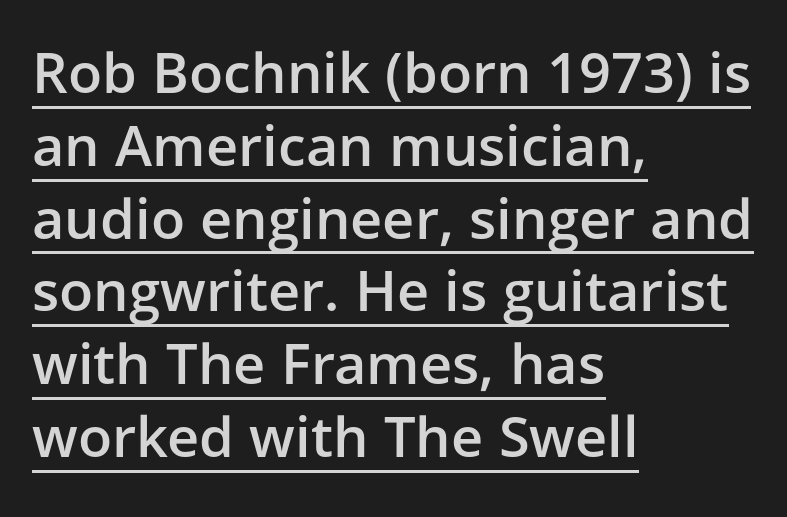
{"serif": "no", "italic": "no", "bold": "semi", "weight": "semibold", "width": "normal", "stroke_contrast": "low", "x_height": "medium", "monospaced": "no", "underline": "yes", "align": "left", "line_spacing": "normal", "line_spacing_ratio": 1.3, "letter_spacing": "normal", "letter_spacing_em": 0.0, "glyph_px": 56}
